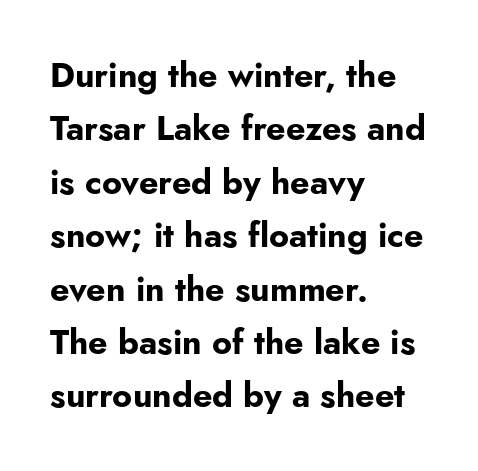
{"serif": "no", "italic": "no", "bold": "yes", "weight": "bold", "width": "normal", "stroke_contrast": "low", "x_height": "small", "monospaced": "no", "underline": "no", "align": "left", "line_spacing": "normal", "line_spacing_ratio": 1.57, "letter_spacing": "normal", "letter_spacing_em": 0.0, "glyph_px": 34}
